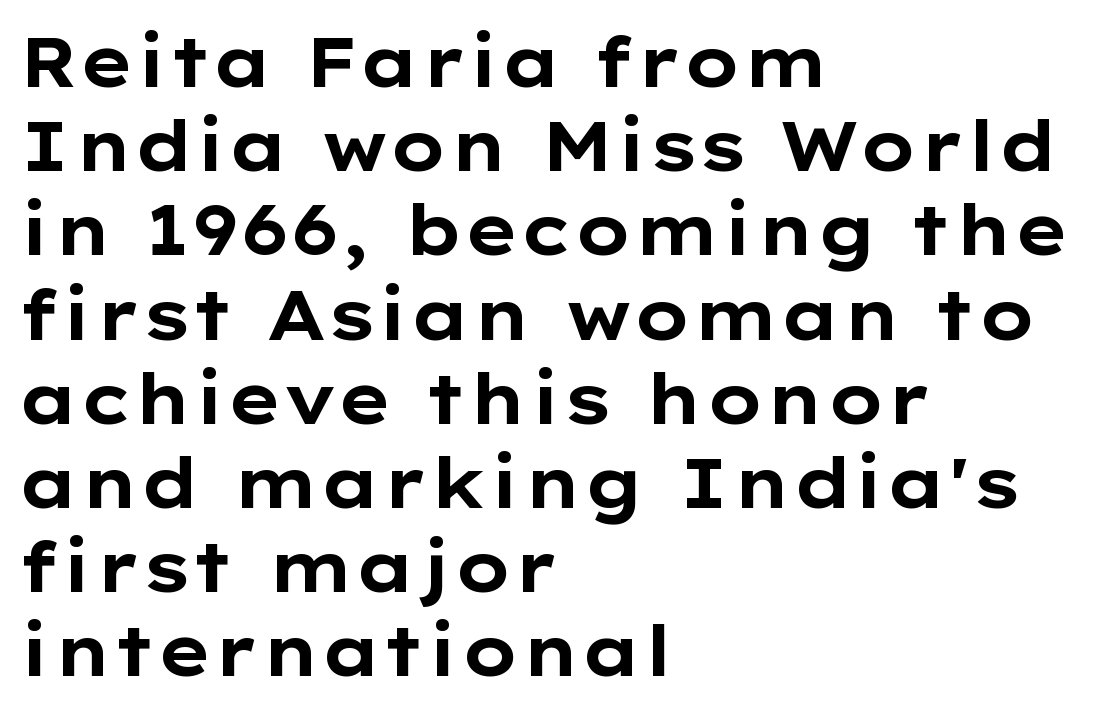
Italic? Not at all — the glyphs are vertical. Letterform terminals end flat and unadorned throughout the passage. Caption: standard tracking, unaltered. A clean baseline with only descenders dipping below it.
